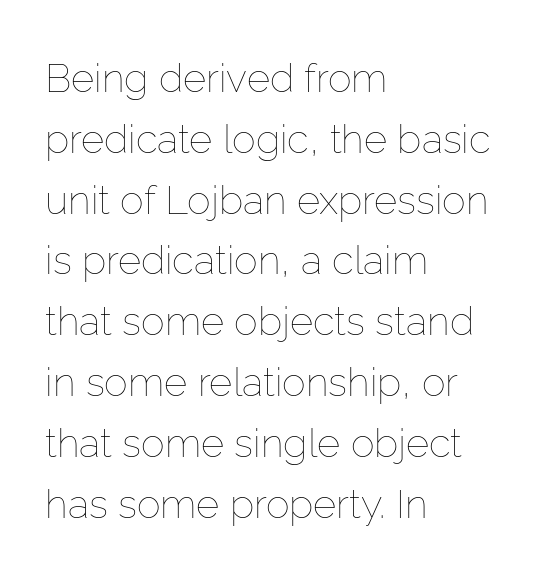
{"italic": "no", "bold": "no", "weight": "thin", "width": "normal", "stroke_contrast": "low", "x_height": "medium", "monospaced": "no", "underline": "no", "align": "left", "line_spacing": "normal", "line_spacing_ratio": 1.52, "letter_spacing": "normal", "letter_spacing_em": 0.0, "glyph_px": 40}
